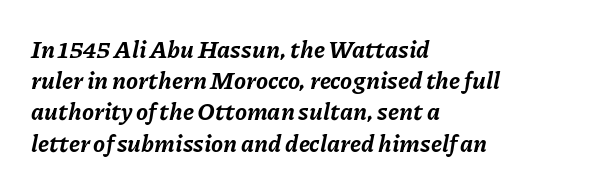
Q: Is the text bold? A: Yes.
Q: Is the text italic (slanted)? A: Yes, it leans right by about 11 degrees.
Q: Is the text underlined? A: No.
Q: How is the paragraph aligned? A: Left-aligned.
Q: Is the spacing between letters normal or unusually wide? A: Normal.
Q: Is the spacing between lines tight, normal or loose? A: Normal.
